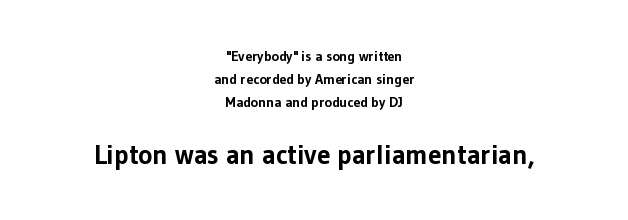
The image shows 27 px bold type, upright; set centered, normal line spacing (1.64x), normal letter spacing, not underlined; the second (bottom) block is 1.93x larger.
